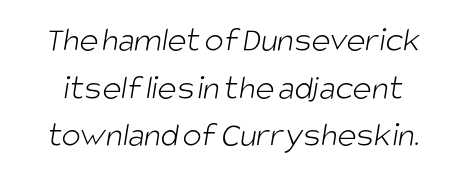
Q: Is the text bold? A: No.
Q: Is the typeface a serif or a sans-serif typeface? A: Sans-serif.
Q: Is the text underlined? A: No.
Q: Is the spacing between letters normal or unusually wide? A: Normal.
Q: Is the spacing between lines tight, normal or loose? A: Normal.
Q: Width (condensed, normal, or wide)? A: Condensed.
Q: Stroke contrast? A: Low.
Q: x-height? A: Large.
Q: Monospaced? A: No.
